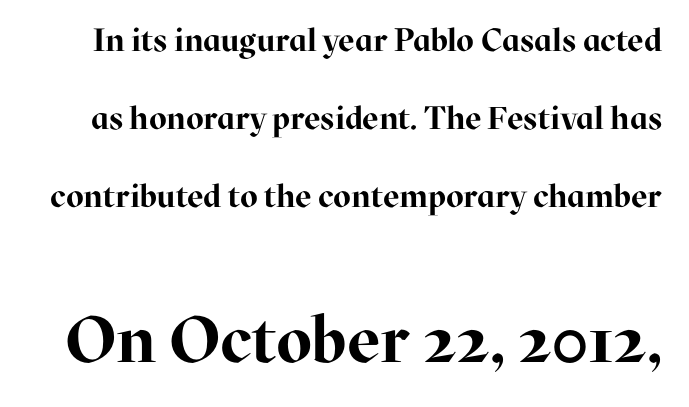
The image shows 65 px bold serif type, upright; set loose line spacing (2.44x), normal letter spacing, not underlined; the second (bottom) block is 2.03x larger; high stroke contrast and a medium x-height.
